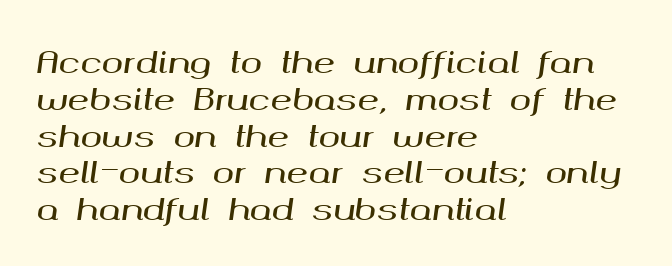
Q: Is the text italic (slanted)? A: Yes, it leans right by about 8 degrees.
Q: Is the text underlined? A: No.
Q: How is the paragraph aligned? A: Left-aligned.
Q: Is the spacing between letters normal or unusually wide? A: Normal.
Q: Is the spacing between lines tight, normal or loose? A: Normal.
Q: Width (condensed, normal, or wide)? A: Wide.
Q: Stroke contrast? A: Medium.
Q: x-height? A: Medium.
Q: Monospaced? A: No.
